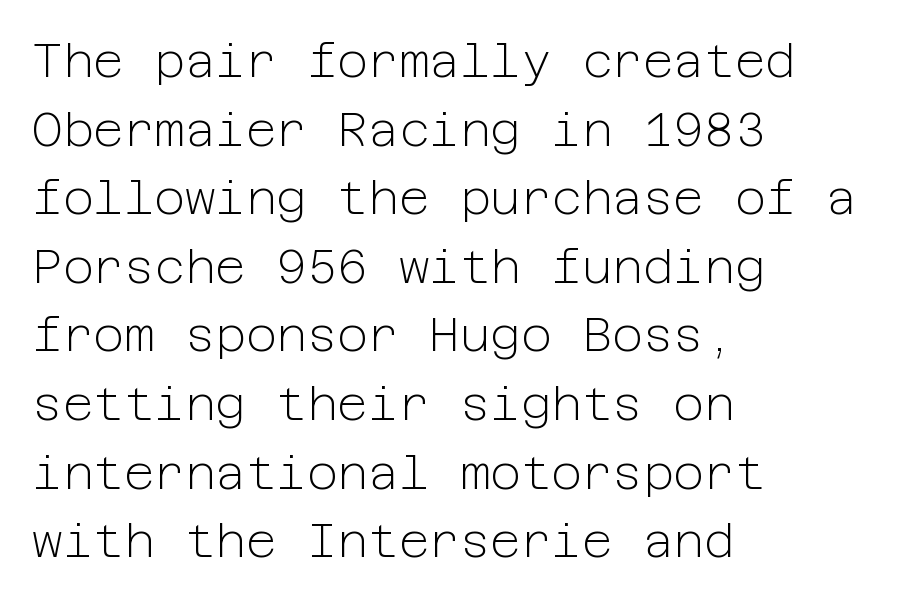
Q: Is the text bold? A: No.
Q: Is the text italic (slanted)? A: No, it is upright.
Q: Is the typeface a serif or a sans-serif typeface? A: Sans-serif.
Q: Is the text underlined? A: No.
Q: How is the paragraph aligned? A: Left-aligned.
Q: Is the spacing between letters normal or unusually wide? A: Normal.
Q: Is the spacing between lines tight, normal or loose? A: Normal.
Q: Width (condensed, normal, or wide)? A: Normal.
Q: Stroke contrast? A: Low.
Q: x-height? A: Medium.
